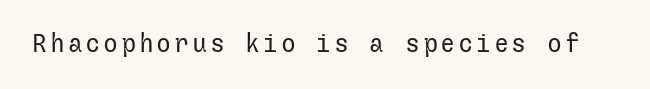
The image shows 25 px text type, upright; set not underlined.
